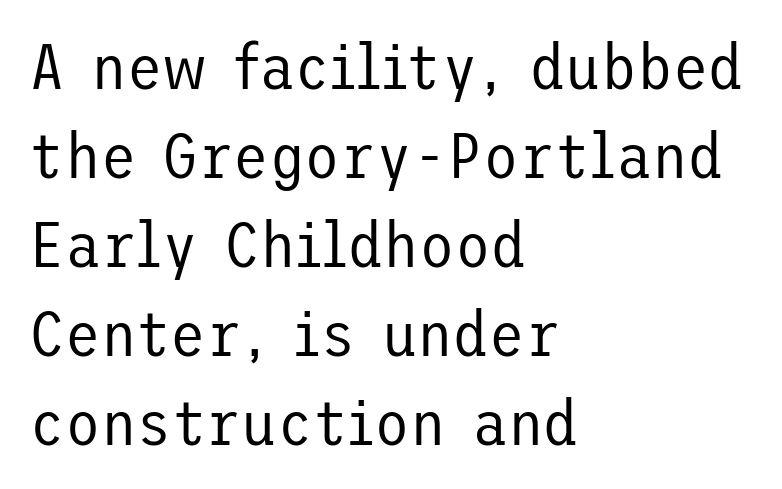
The image shows 65 px regular-weight sans-serif type, upright; set left-aligned, normal line spacing (1.37x), normal letter spacing, not underlined; low stroke contrast and a medium x-height.
